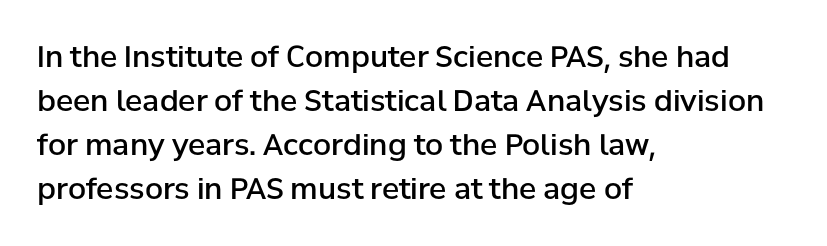
The line texture is even and compact thanks to regular tracking. Every row of glyphs begins at an identical x-position on the left. How heavy is the stroke? Medium-heavy — a semibold, shy of bold. Examine the stroke ends and you'll find no serifs. If you measured baseline to baseline, you'd find a middling distance.
